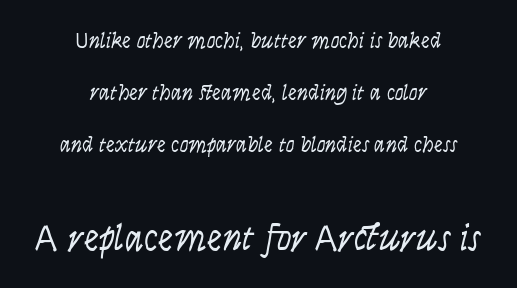
{"italic": "yes", "lean": "right", "slant_degrees": 9, "bold": "no", "weight": "light", "width": "condensed", "stroke_contrast": "low", "x_height": "large", "monospaced": "no", "underline": "no", "align": "center", "line_spacing": "loose", "line_spacing_ratio": 2.37, "letter_spacing": "normal", "letter_spacing_em": 0.0, "larger_block": "second", "size_ratio": 1.73, "glyph_px": 38}
